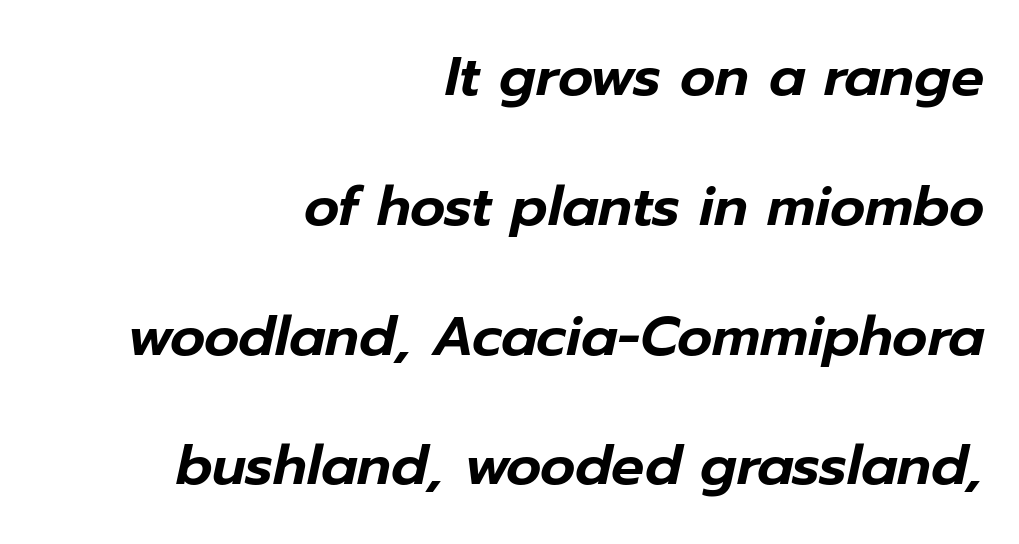
The image shows 55 px text type, italic (leaning right); set right-aligned, loose line spacing (2.36x), normal letter spacing, not underlined; low stroke contrast and a medium x-height.
